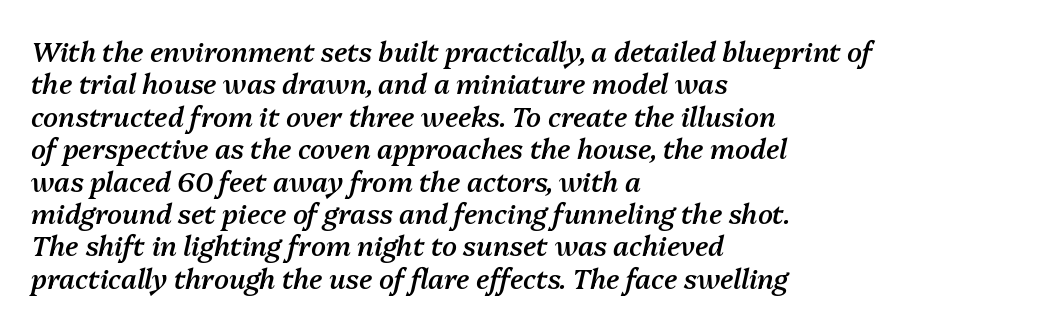
The image shows 27 px text type, italic (leaning right); set left-aligned, line spacing 1.2x, normal letter spacing, not underlined.
